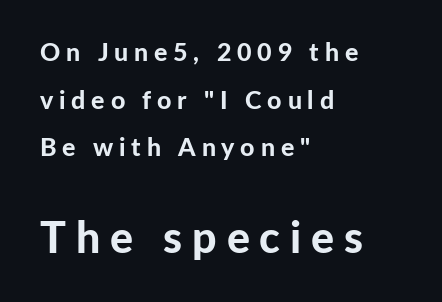
{"serif": "no", "italic": "no", "bold": "yes", "weight": "bold", "width": "normal", "stroke_contrast": "low", "x_height": "medium", "monospaced": "no", "underline": "no", "align": "left", "line_spacing": "loose", "line_spacing_ratio": 1.91, "letter_spacing": "wide", "letter_spacing_em": 0.23, "larger_block": "second", "size_ratio": 1.72, "glyph_px": 43}
